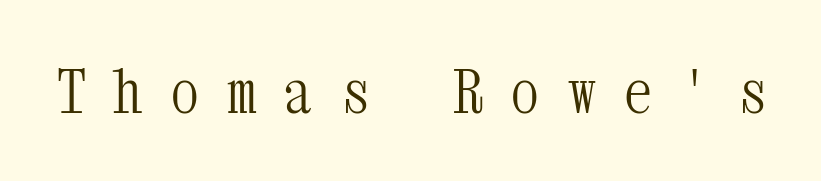
The image shows 59 px light, condensed serif type, upright, monospaced; set unusually wide letter spacing (+0.46 em), not underlined; medium stroke contrast and a medium x-height.
